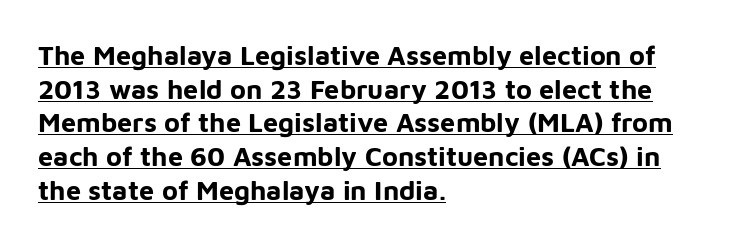
The image shows 27 px bold type, upright; set left-aligned, normal line spacing (1.25x), normal letter spacing, underlined.
